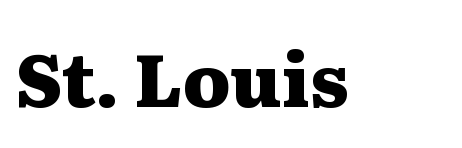
The strokes are fattened all the way to bold. Does the lettering tilt? It doesn't — this is upright. Does the type have serifs? Yes, each stem ends in a small foot. The line texture is even and compact thanks to regular tracking. The rendering uses natural spacing where letterforms have individual widths.
